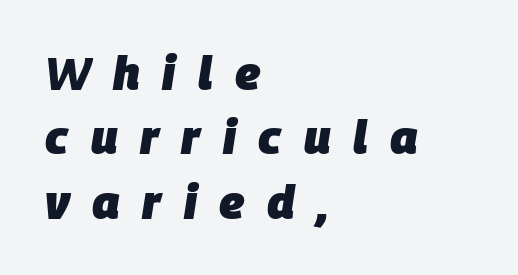
{"italic": "yes", "lean": "right", "slant_degrees": 9, "bold": "yes", "weight": "heavy", "width": "normal", "stroke_contrast": "low", "x_height": "large", "monospaced": "no", "underline": "no", "align": "left", "line_spacing": "normal", "line_spacing_ratio": 1.4, "letter_spacing": "wide", "letter_spacing_em": 0.49, "glyph_px": 46}
